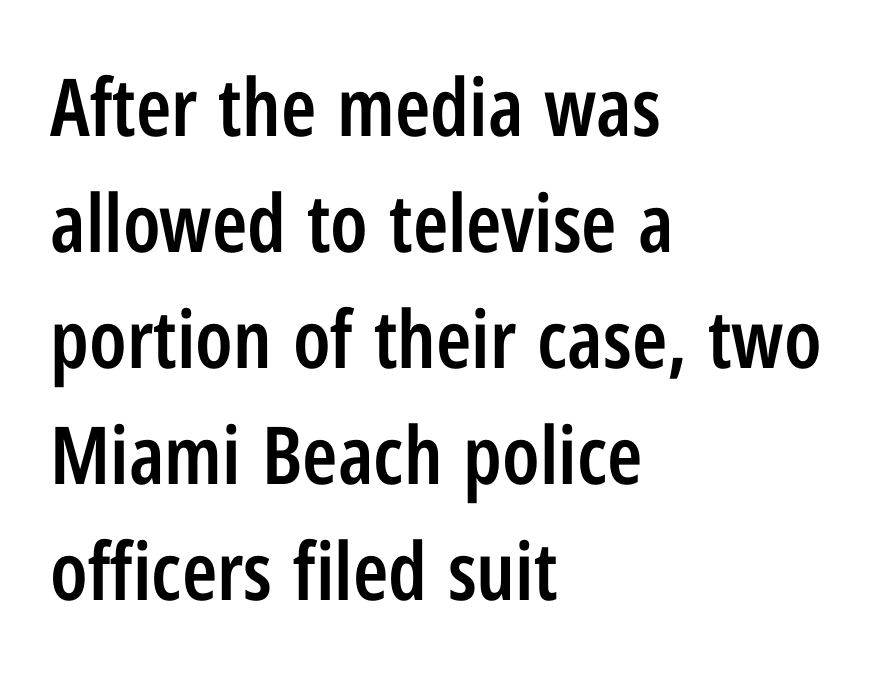
{"serif": "no", "italic": "no", "bold": "semi", "weight": "semibold", "width": "condensed", "stroke_contrast": "low", "x_height": "medium", "monospaced": "no", "underline": "no", "align": "left", "line_spacing": "normal", "line_spacing_ratio": 1.45, "letter_spacing": "normal", "letter_spacing_em": 0.0, "glyph_px": 80}
